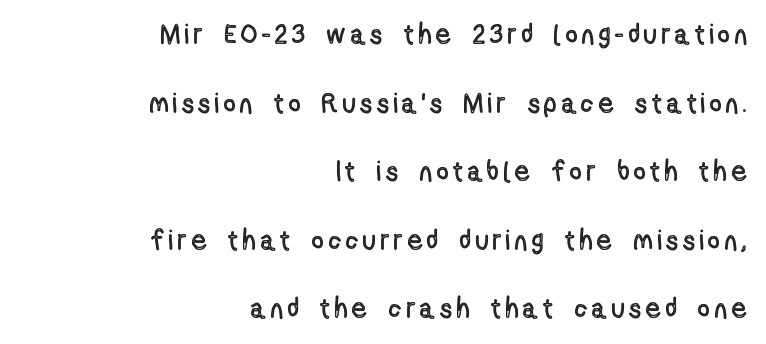
The words here are not underlined. This sample has the flowing, uneven cadence of proportional lettering. In CSS terms this would be text-align: right. The block of text is sparse from top to bottom, with ample space between rows. The type sits square on the baseline with zero lean.
